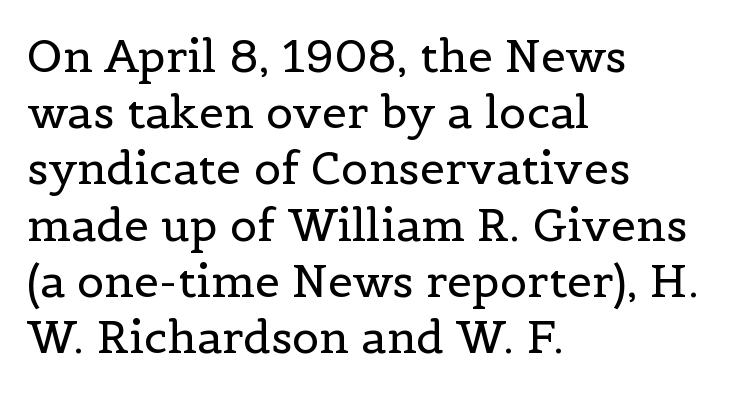
The passage shown has conventional tracking throughout. Unmarked baselines from the first word to the last. A classic flush-left, rag-right setting is used for this passage. Posture: upright roman.
